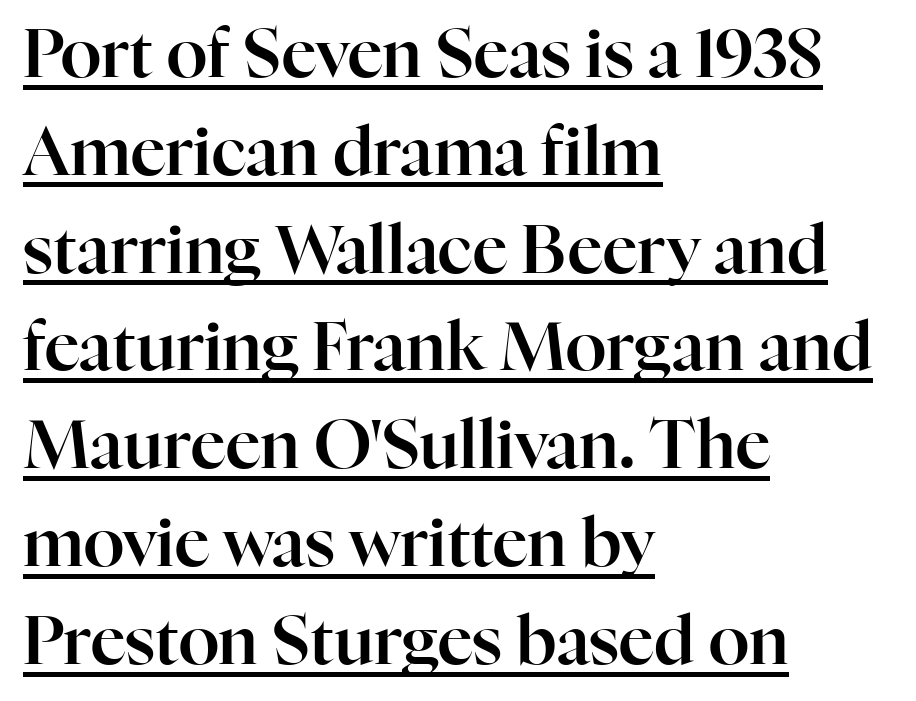
Q: Is the text italic (slanted)? A: No, it is upright.
Q: Is the typeface a serif or a sans-serif typeface? A: Serif.
Q: Is the text underlined? A: Yes.
Q: How is the paragraph aligned? A: Left-aligned.
Q: Is the spacing between letters normal or unusually wide? A: Normal.
Q: Is the spacing between lines tight, normal or loose? A: Normal.
Q: Width (condensed, normal, or wide)? A: Normal.
Q: Stroke contrast? A: High.
Q: x-height? A: Medium.
Q: Monospaced? A: No.
